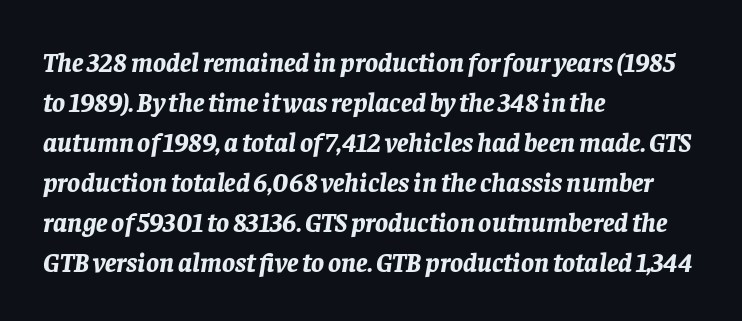
Line beginnings align vertically; line endings do not. This sample keeps an unexceptional amount of space between lines. Characters follow at the spacing the type designer built in. The strokes are fattened all the way to bold. Posture: slanted. The space beneath each line is pristine and unruled.
